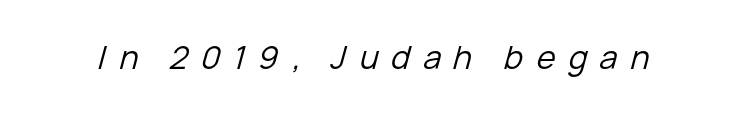
Q: Is the text bold? A: No.
Q: Is the text italic (slanted)? A: Yes, it leans right by about 15 degrees.
Q: Is the text underlined? A: No.
Q: Is the spacing between letters normal or unusually wide? A: Unusually wide.
Q: Width (condensed, normal, or wide)? A: Normal.
Q: Stroke contrast? A: Low.
Q: x-height? A: Medium.
Q: Monospaced? A: No.
